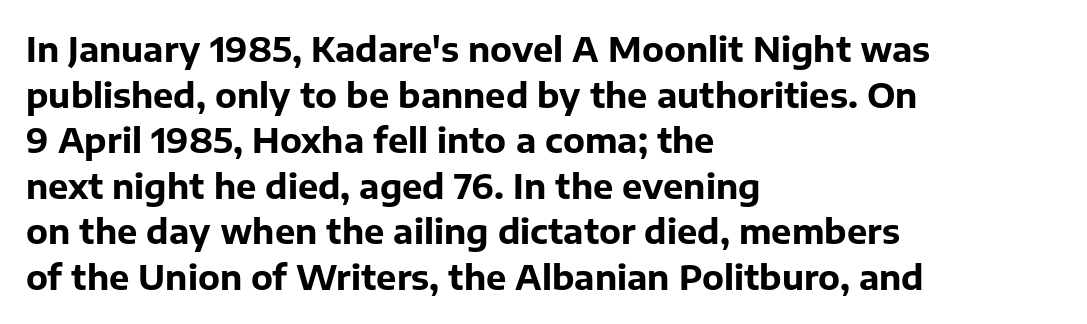
The image shows 34 px bold sans-serif type, upright; set left-aligned, normal line spacing (1.34x), normal letter spacing, not underlined; low stroke contrast and a medium x-height.
